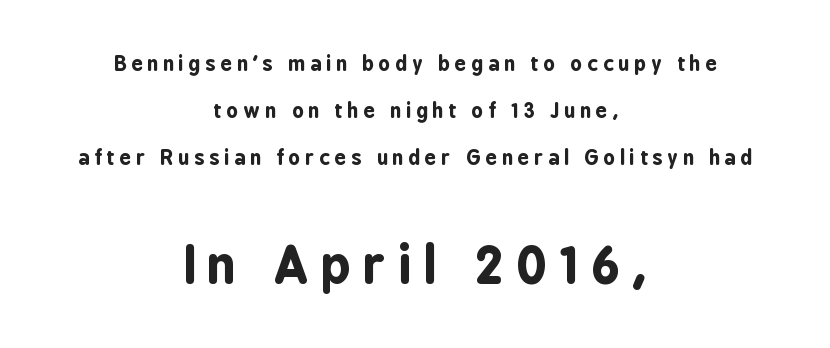
{"serif": "no", "italic": "no", "bold": "yes", "weight": "bold", "width": "condensed", "stroke_contrast": "low", "x_height": "medium", "monospaced": "no", "underline": "no", "align": "center", "line_spacing": "loose", "line_spacing_ratio": 2.35, "letter_spacing": "wide", "letter_spacing_em": 0.25, "larger_block": "second", "size_ratio": 2.55, "glyph_px": 51}
